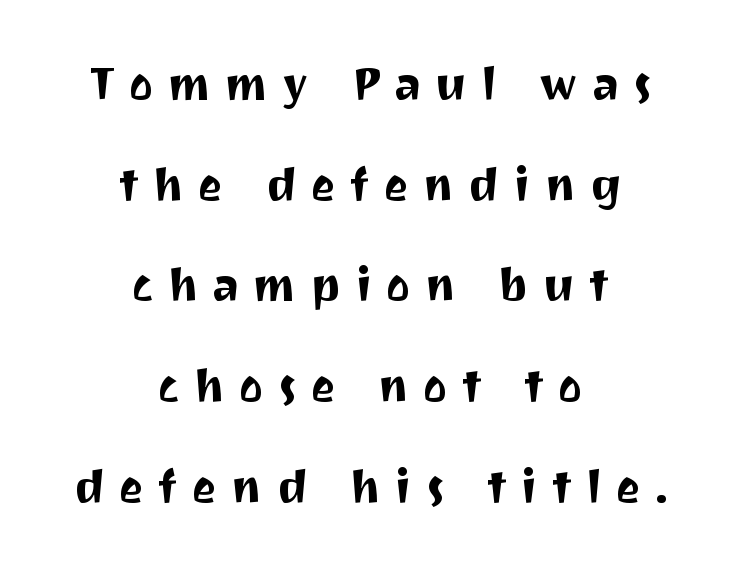
Q: Is the text italic (slanted)? A: No, it is upright.
Q: Is the typeface a serif or a sans-serif typeface? A: Sans-serif.
Q: Is the text underlined? A: No.
Q: How is the paragraph aligned? A: Centered.
Q: Is the spacing between letters normal or unusually wide? A: Unusually wide.
Q: Is the spacing between lines tight, normal or loose? A: Loose.
Q: Width (condensed, normal, or wide)? A: Normal.
Q: Stroke contrast? A: Medium.
Q: x-height? A: Medium.
Q: Monospaced? A: No.
